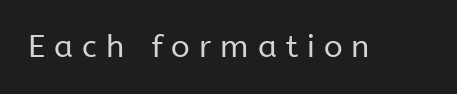
Does extra space separate the letters? Yes, quite a lot of it. You could not count columns in this text — the font is proportionally spaced. Unmarked baselines from the first word to the last. Think standard paragraph weight, or any step lighter than that. The letters stand straight up with perfectly vertical stems. To sum up the face: it is a sans, with no serifs.
